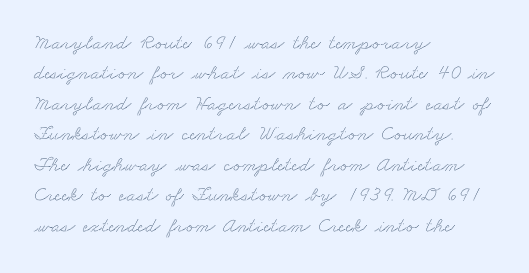
The image shows 21 px text type; set left-aligned, normal line spacing (1.45x), normal letter spacing, not underlined.
